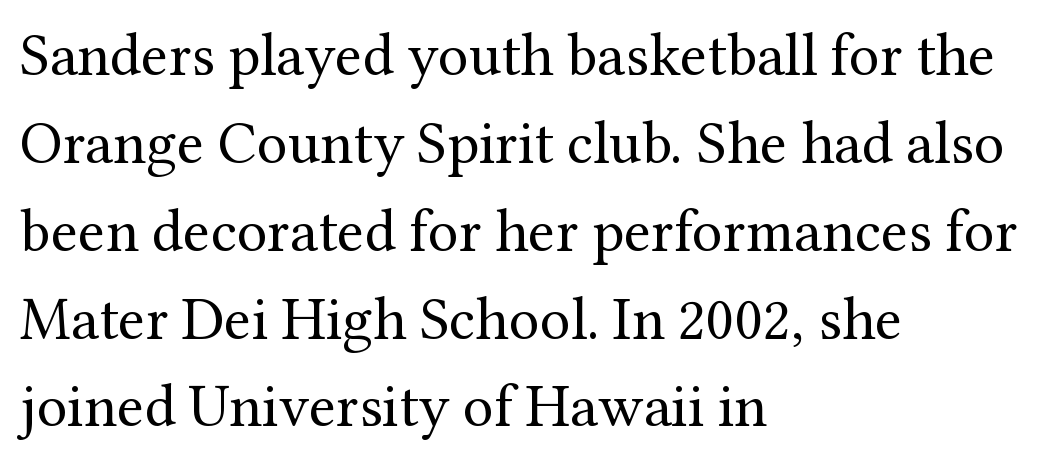
Q: Is the text bold? A: No.
Q: Is the text italic (slanted)? A: No, it is upright.
Q: Is the typeface a serif or a sans-serif typeface? A: Serif.
Q: Is the text underlined? A: No.
Q: How is the paragraph aligned? A: Left-aligned.
Q: Is the spacing between letters normal or unusually wide? A: Normal.
Q: Is the spacing between lines tight, normal or loose? A: Normal.
Q: Width (condensed, normal, or wide)? A: Normal.
Q: Stroke contrast? A: Medium.
Q: x-height? A: Medium.
Q: Monospaced? A: No.
